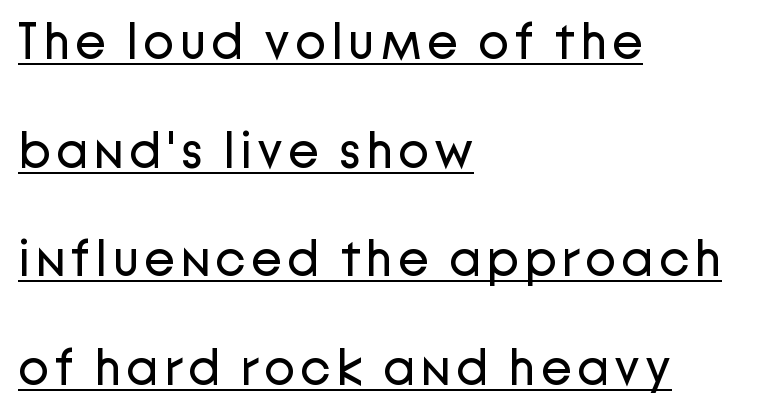
The image shows 51 px regular-weight sans-serif type, upright; set left-aligned, loose line spacing (2.13x), underlined; low stroke contrast and a medium x-height.
